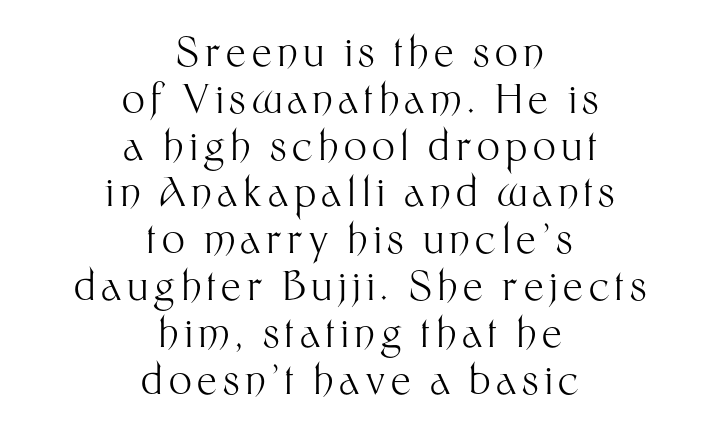
{"serif": "no", "italic": "no", "bold": "no", "weight": "light", "width": "normal", "stroke_contrast": "medium", "x_height": "medium", "monospaced": "no", "underline": "no", "align": "center", "line_spacing_ratio": 1.17, "glyph_px": 40}
